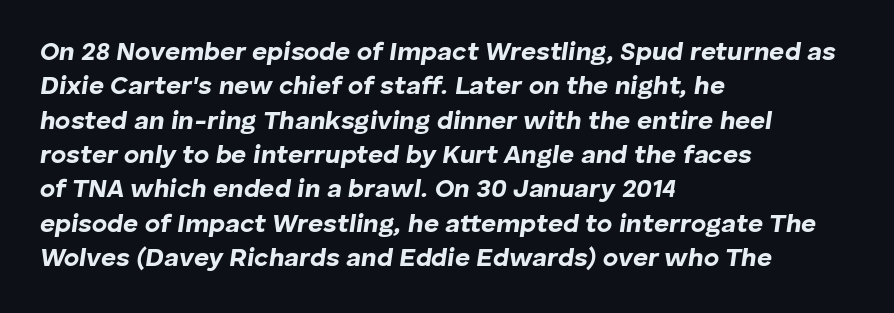
The image shows 26 px bold type, italic (leaning right); set left-aligned, normal line spacing (1.32x), normal letter spacing, not underlined.
